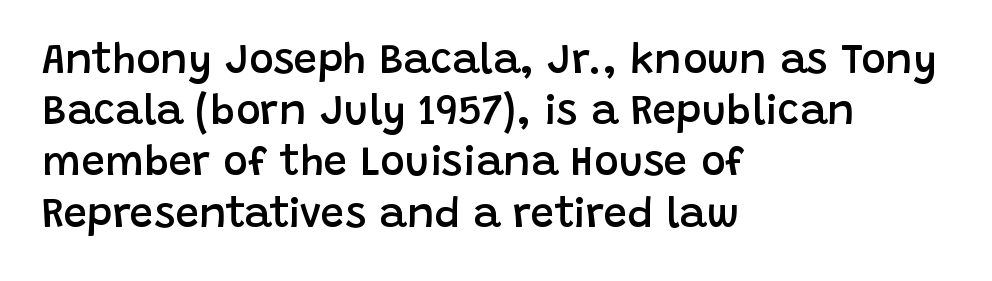
The image shows 42 px semibold sans-serif type, upright; set left-aligned, line spacing 1.22x, normal letter spacing, not underlined; low stroke contrast and a large x-height.
